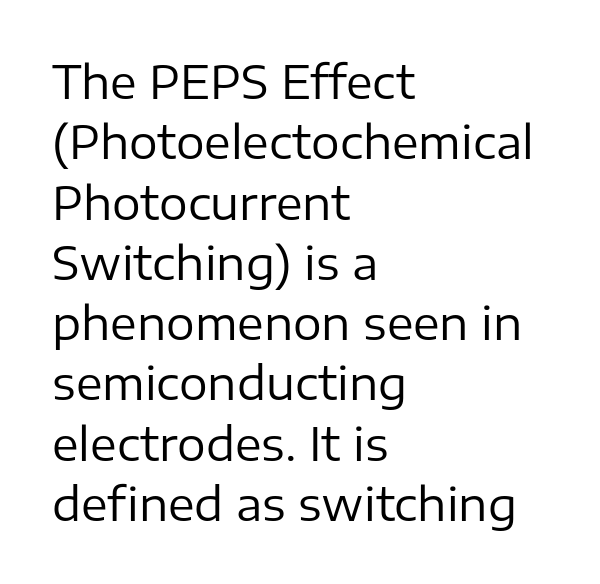
The image shows 45 px regular-weight sans-serif type, upright; set left-aligned, normal line spacing (1.34x), normal letter spacing, not underlined; low stroke contrast and a medium x-height.
